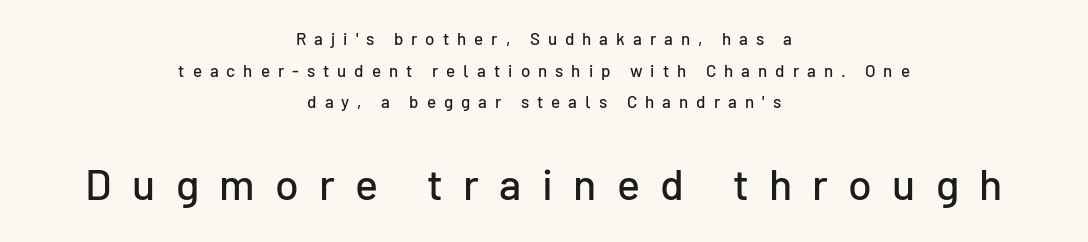
The image shows 43 px sans-serif type, upright; set centered, line spacing 1.86x, unusually wide letter spacing (+0.47 em), not underlined; the second (bottom) block is 2.53x larger; low stroke contrast and a medium x-height.
